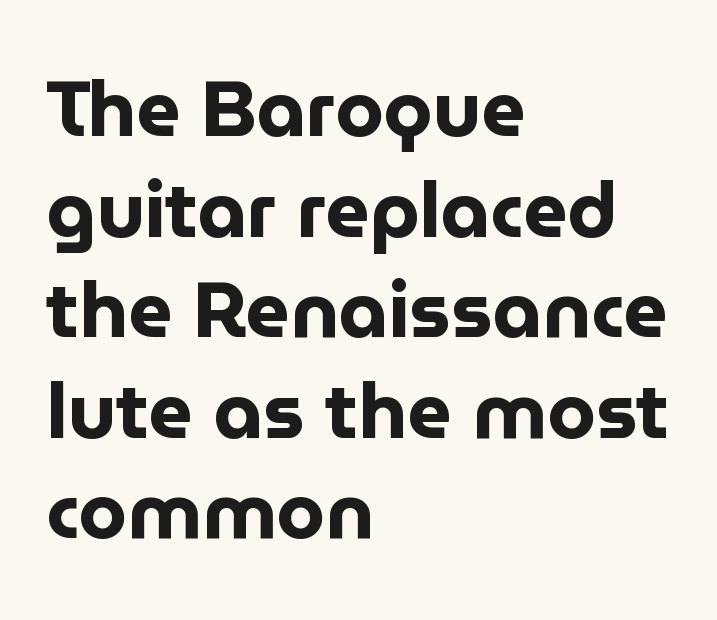
Posture: vertical. The setting favours the left margin, as ordinary paragraphs usually do. This rendering employs a face without finishing strokes, i.e., a sans-serif. Notice how thick the strokes are: this is what a full bold looks like.
